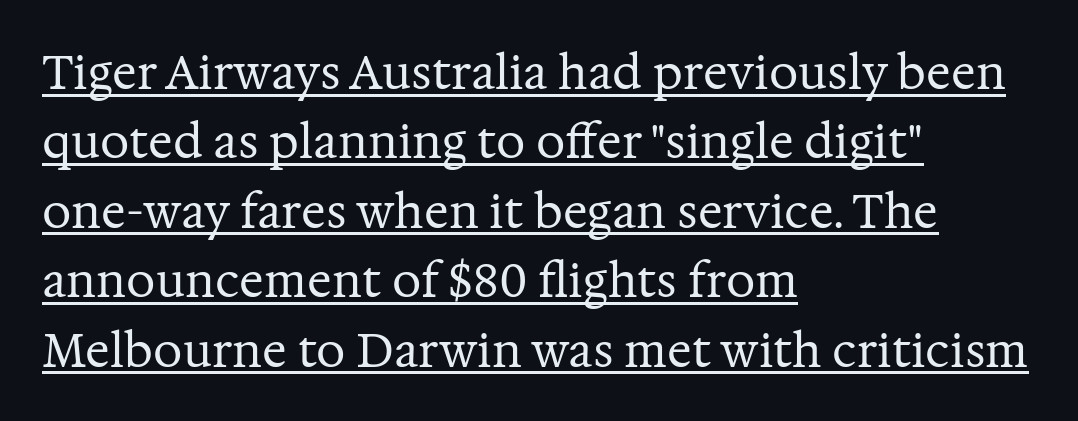
The face used here appears with an underline applied. Short note: letters normally spaced. In terms of posture, this sample is upright. This reads as an unemphasized weight, regular at the heaviest. These lines are composed in type with serifs.
